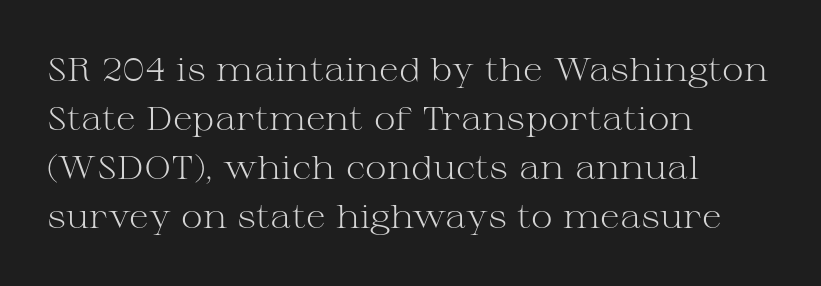
{"serif": "yes", "italic": "no", "bold": "no", "weight": "light", "width": "wide", "stroke_contrast": "medium", "x_height": "medium", "monospaced": "no", "underline": "no", "align": "left", "line_spacing": "normal", "line_spacing_ratio": 1.48, "letter_spacing": "normal", "letter_spacing_em": 0.0, "glyph_px": 33}
